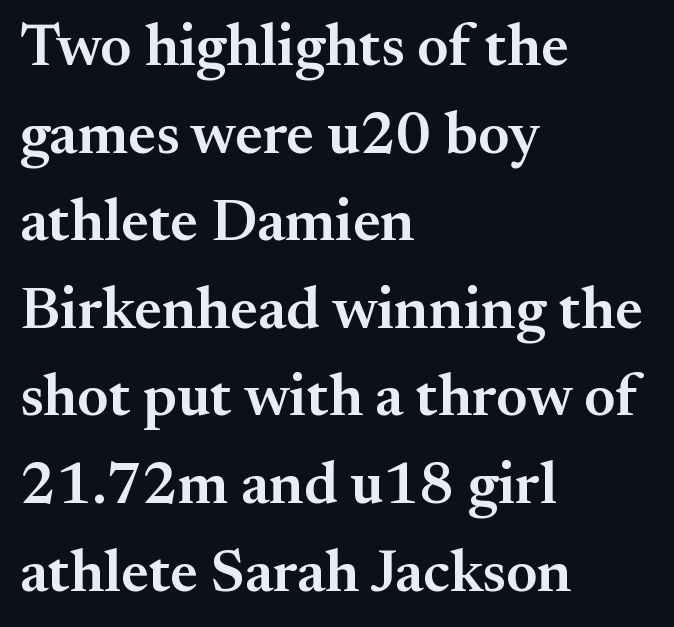
The image shows 60 px semibold serif type, upright; set left-aligned, normal line spacing (1.46x), normal letter spacing, not underlined; medium stroke contrast and a small x-height.
